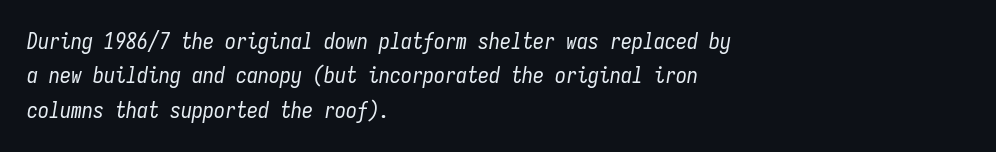
{"italic": "yes", "lean": "right", "slant_degrees": 9, "bold": "no", "underline": "no", "align": "left", "line_spacing": "normal", "line_spacing_ratio": 1.56, "letter_spacing": "normal", "letter_spacing_em": 0.0, "glyph_px": 22}
